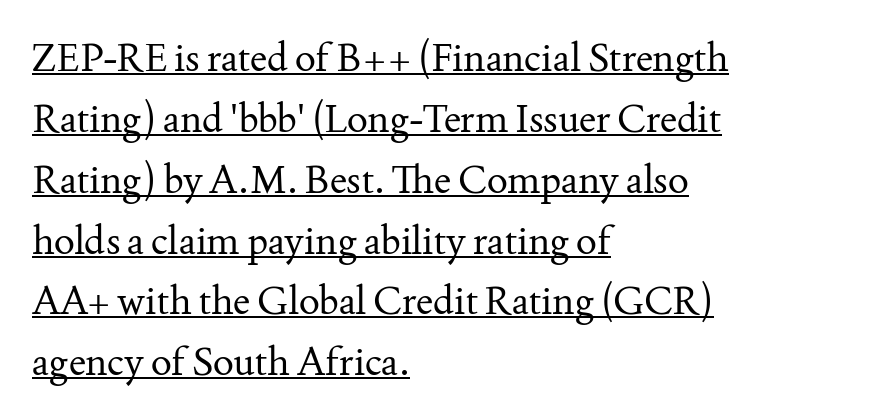
Q: Is the text bold? A: No.
Q: Is the text italic (slanted)? A: No, it is upright.
Q: Is the typeface a serif or a sans-serif typeface? A: Serif.
Q: Is the text underlined? A: Yes.
Q: How is the paragraph aligned? A: Left-aligned.
Q: Is the spacing between letters normal or unusually wide? A: Normal.
Q: Is the spacing between lines tight, normal or loose? A: Normal.
Q: Width (condensed, normal, or wide)? A: Normal.
Q: Stroke contrast? A: Medium.
Q: x-height? A: Small.
Q: Monospaced? A: No.
